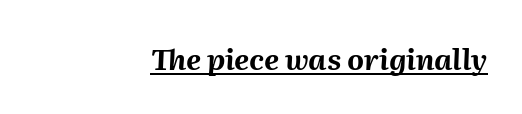
When letters slant like this, we call the style italic. A typesetter would call this proportional, since set widths differ per character. Underlining? Definitely there. Caption: standard tracking, unaltered.
